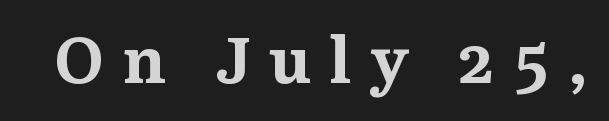
Q: Is the text bold? A: Yes.
Q: Is the text italic (slanted)? A: No, it is upright.
Q: Is the typeface a serif or a sans-serif typeface? A: Serif.
Q: Is the text underlined? A: No.
Q: Is the spacing between letters normal or unusually wide? A: Unusually wide.
Q: Width (condensed, normal, or wide)? A: Normal.
Q: Stroke contrast? A: Medium.
Q: x-height? A: Medium.
Q: Monospaced? A: No.
